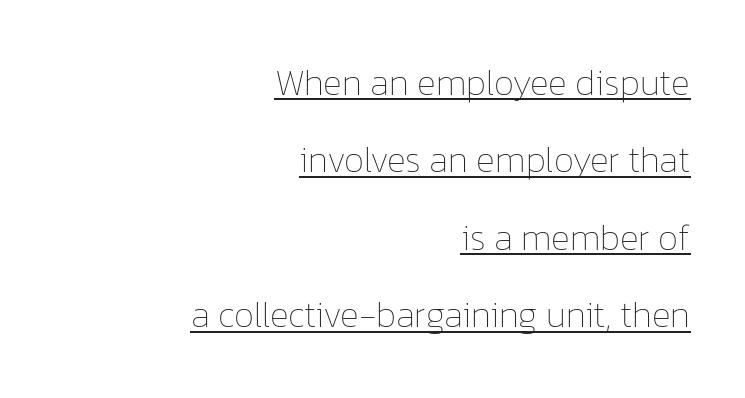
The passage shown is not bold in any degree. Loosely led — the rows are spread out. Varying glyph widths throughout — classic text-font behaviour. Underlined type.
